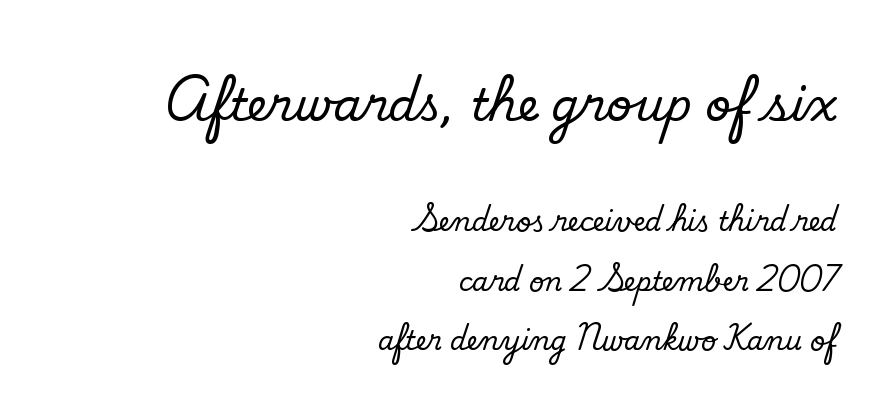
This sample uses plain, unmodified letter spacing. Varying glyph widths throughout — classic text-font behaviour. Note: no serifs on the glyphs. Type without underlining. Where is the straight margin? On the right.
